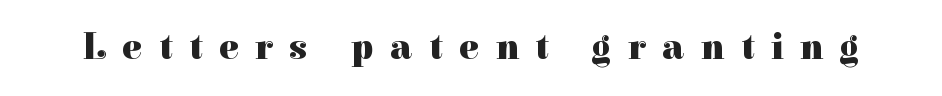
{"serif": "yes", "italic": "no", "bold": "yes", "weight": "heavy", "width": "normal", "stroke_contrast": "high", "x_height": "medium", "monospaced": "no", "underline": "no", "letter_spacing": "wide", "letter_spacing_em": 0.47, "glyph_px": 36}
